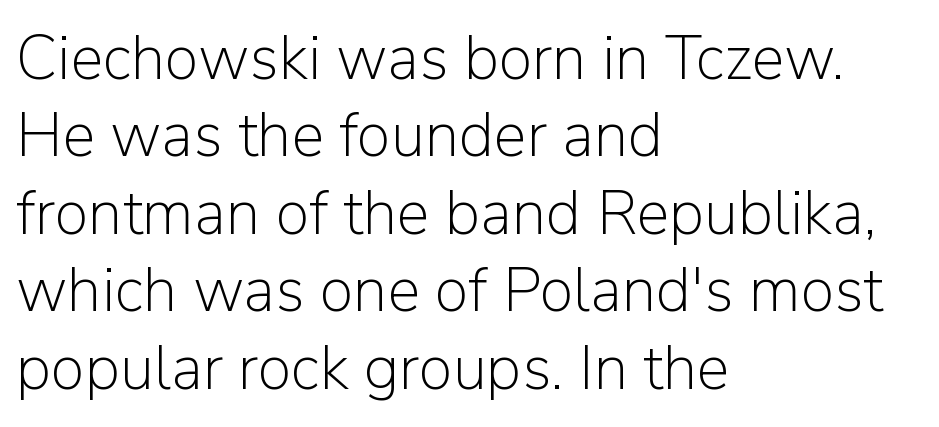
{"serif": "no", "italic": "no", "bold": "no", "weight": "light", "width": "normal", "stroke_contrast": "low", "x_height": "medium", "monospaced": "no", "underline": "no", "align": "left", "line_spacing": "normal", "line_spacing_ratio": 1.25, "letter_spacing": "normal", "letter_spacing_em": 0.0, "glyph_px": 62}
